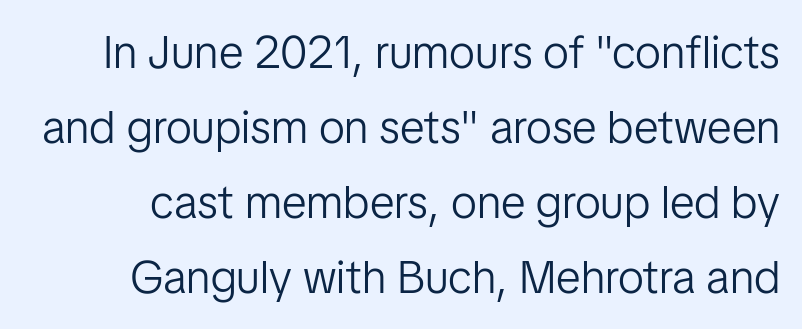
Q: Is the text bold? A: No.
Q: Is the text italic (slanted)? A: No, it is upright.
Q: Is the typeface a serif or a sans-serif typeface? A: Sans-serif.
Q: Is the text underlined? A: No.
Q: Is the spacing between letters normal or unusually wide? A: Normal.
Q: Is the spacing between lines tight, normal or loose? A: Normal.
Q: Width (condensed, normal, or wide)? A: Normal.
Q: Stroke contrast? A: Low.
Q: x-height? A: Medium.
Q: Monospaced? A: No.
